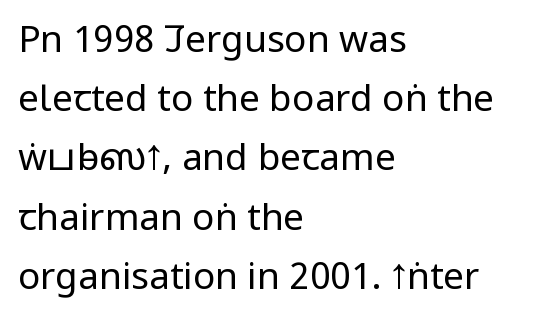
{"serif": "no", "italic": "no", "bold": "no", "weight": "regular", "width": "condensed", "stroke_contrast": "low", "x_height": "large", "monospaced": "no", "underline": "no", "align": "left", "line_spacing": "normal", "line_spacing_ratio": 1.6, "letter_spacing": "normal", "letter_spacing_em": 0.0, "glyph_px": 37}
